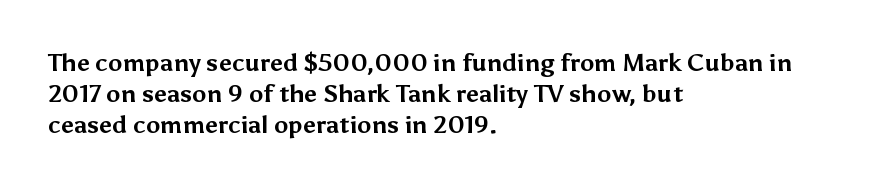
{"italic": "no", "bold": "yes", "underline": "no", "align": "left", "line_spacing": "normal", "line_spacing_ratio": 1.29, "letter_spacing": "normal", "letter_spacing_em": 0.0, "glyph_px": 24}
